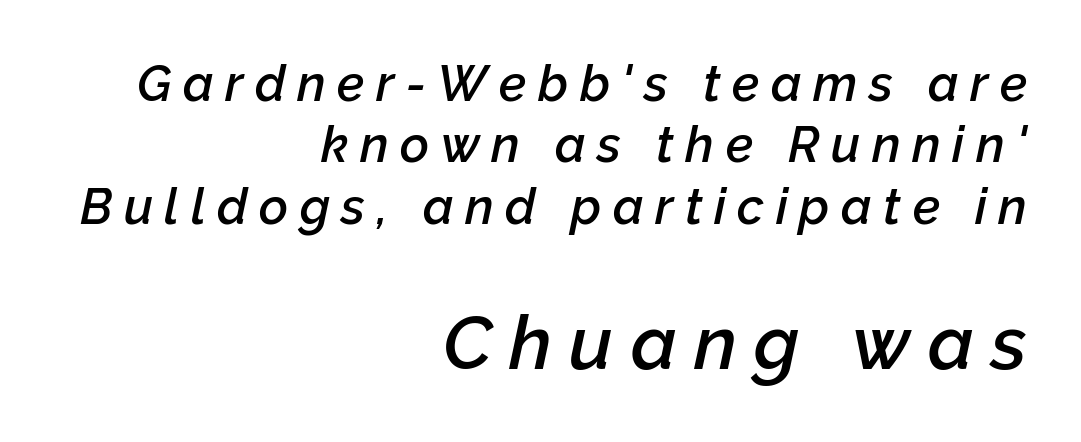
Is the lower block the larger one? Yes — the lower block carries the bigger type. Italic? Definitely — the glyphs are oblique. Emphasis by weight is partial: semibold. Character widths vary here, with narrow letters taking less room than wide ones. Teacher's note: observe the even right margin — that is flush-right alignment. The face used here is rendered with a markedly widened letterfit.
